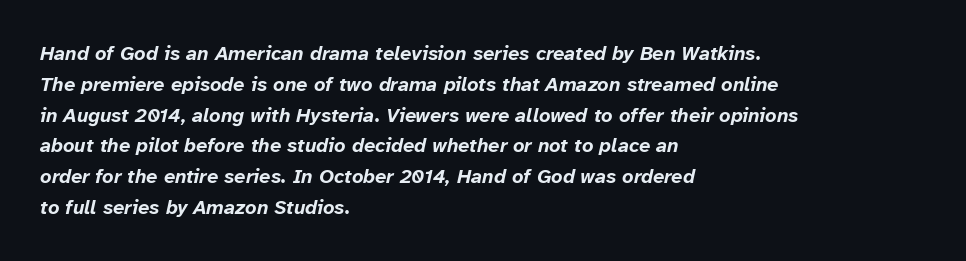
{"italic": "yes", "lean": "right", "slant_degrees": 12, "bold": "yes", "underline": "no", "align": "left", "line_spacing": "normal", "line_spacing_ratio": 1.54, "letter_spacing": "normal", "letter_spacing_em": 0.0, "glyph_px": 20}
